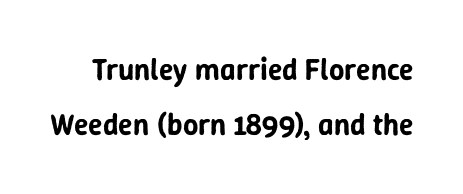
The image shows 30 px sans-serif type, upright; set line spacing 1.83x, normal letter spacing, not underlined; low stroke contrast and a medium x-height.
